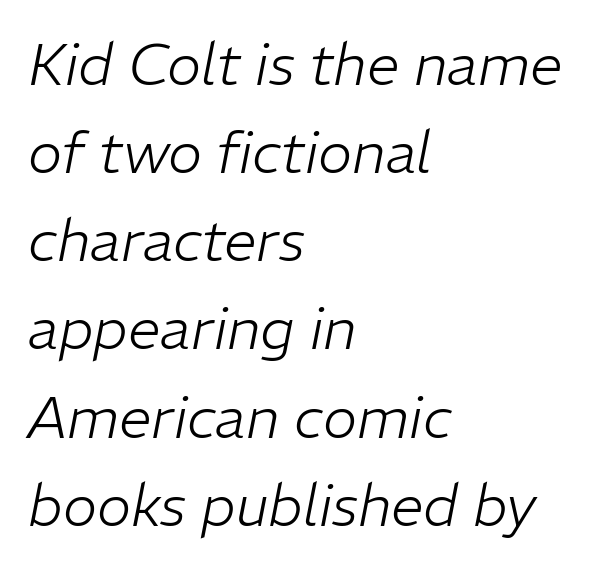
Q: Is the text bold? A: No.
Q: Is the text italic (slanted)? A: Yes, it leans right by about 11 degrees.
Q: Is the text underlined? A: No.
Q: How is the paragraph aligned? A: Left-aligned.
Q: Is the spacing between letters normal or unusually wide? A: Normal.
Q: Is the spacing between lines tight, normal or loose? A: Normal.
Q: Width (condensed, normal, or wide)? A: Normal.
Q: Stroke contrast? A: Low.
Q: x-height? A: Medium.
Q: Monospaced? A: No.
